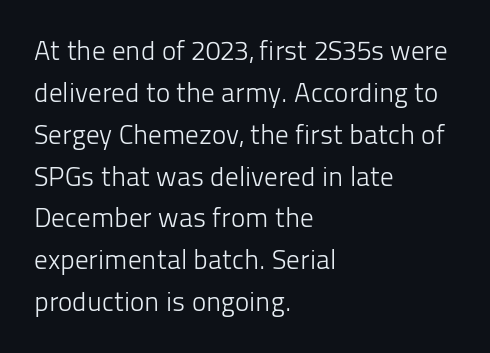
{"italic": "no", "bold": "no", "underline": "no", "align": "left", "line_spacing": "normal", "line_spacing_ratio": 1.55, "letter_spacing": "normal", "letter_spacing_em": 0.0, "glyph_px": 27}
